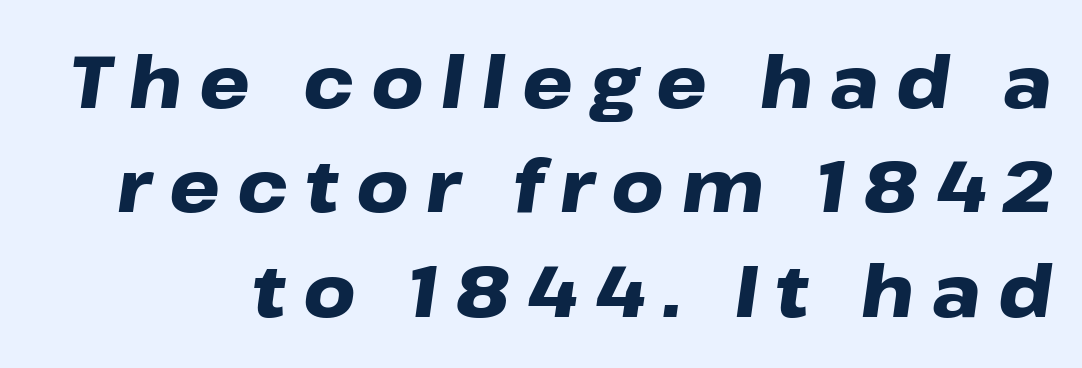
Q: Is the text bold? A: Yes.
Q: Is the text italic (slanted)? A: Yes, it leans right by about 8 degrees.
Q: Is the text underlined? A: No.
Q: Is the spacing between letters normal or unusually wide? A: Unusually wide.
Q: Is the spacing between lines tight, normal or loose? A: Normal.
Q: Width (condensed, normal, or wide)? A: Wide.
Q: Stroke contrast? A: Low.
Q: x-height? A: Medium.
Q: Monospaced? A: No.
